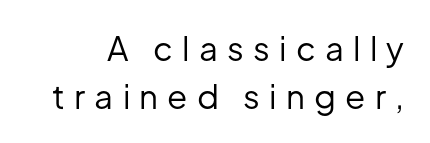
Each word looks stretched out because of the extra space between its letters. The vertical gap from one line to the next is medium. The font family rendered here belongs to the sans-serif group. Is the type heavy? It reads as light-to-regular instead. Italic: no, the glyphs are upright roman. The letters advance in unequal steps, a hallmark of proportional type.
